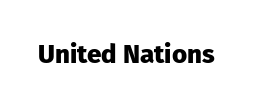
The image shows 26 px bold type, upright; set normal letter spacing, not underlined.
